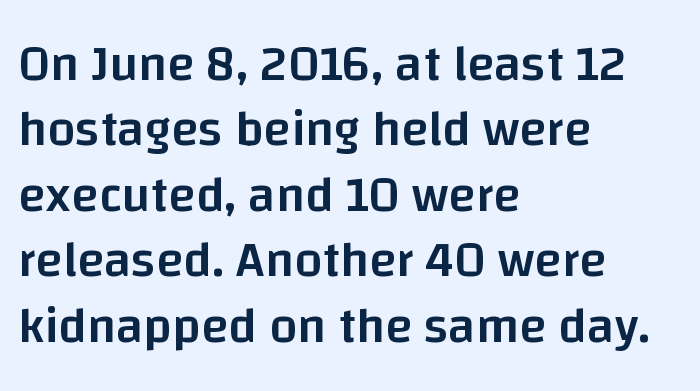
The image shows 50 px semibold sans-serif type, upright; set left-aligned, normal line spacing (1.31x), normal letter spacing, not underlined; low stroke contrast and a large x-height.
